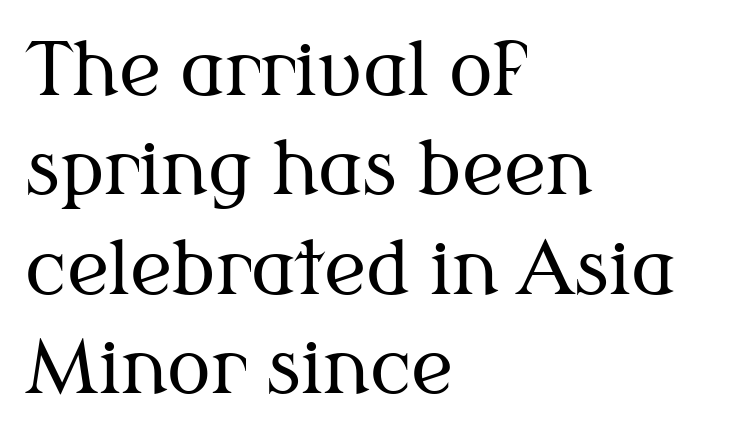
The lines in this sample share a left origin and differ only in where they stop. These lines are rendered in a variable-pitch font. To sum up the face: it has serifs. Anything drawn beneath the words? Only blank space. Letters have the restrained weight of plain body copy at most.
